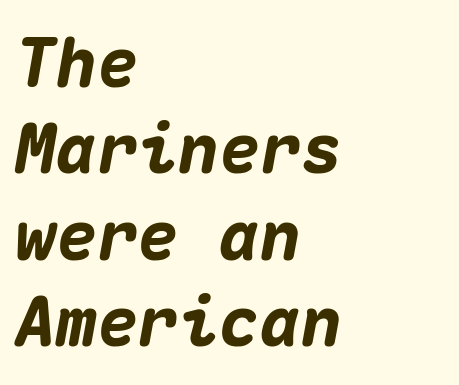
Q: Is the text bold? A: Yes.
Q: Is the text italic (slanted)? A: Yes, it leans right by about 10 degrees.
Q: Is the text underlined? A: No.
Q: How is the paragraph aligned? A: Left-aligned.
Q: Is the spacing between letters normal or unusually wide? A: Normal.
Q: Is the spacing between lines tight, normal or loose? A: Normal.
Q: Width (condensed, normal, or wide)? A: Normal.
Q: Stroke contrast? A: Medium.
Q: x-height? A: Medium.
Q: Monospaced? A: Yes.
